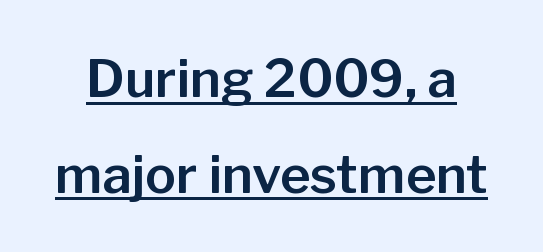
{"serif": "no", "italic": "no", "width": "normal", "stroke_contrast": "low", "x_height": "medium", "monospaced": "no", "underline": "yes", "line_spacing_ratio": 1.84, "letter_spacing": "normal", "letter_spacing_em": 0.0, "glyph_px": 52}
